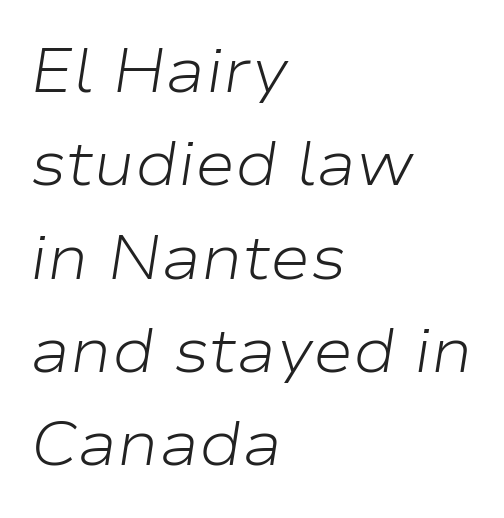
The image shows 61 px light, wide type, italic (leaning right); set left-aligned, normal line spacing (1.53x), normal letter spacing, not underlined; low stroke contrast and a medium x-height.
